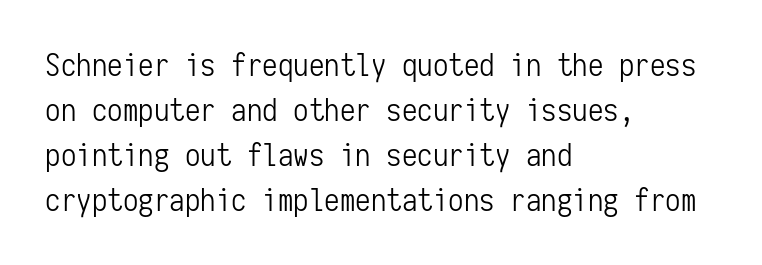
The image shows 31 px light, condensed sans-serif type, upright, monospaced; set left-aligned, normal line spacing (1.45x), normal letter spacing, not underlined; low stroke contrast and a medium x-height.
